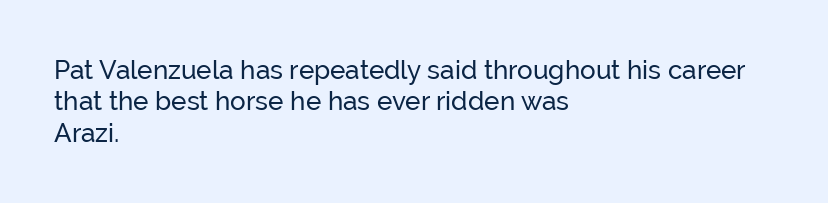
Tracking value appears to be zero — textbook default spacing. Rendered with straight, roman letterforms. Short and long lines alike share a common starting point at left. A bare baseline throughout the passage.
